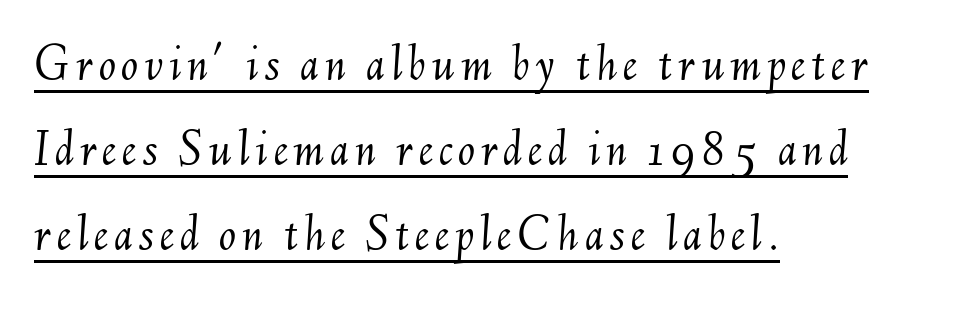
The image shows 51 px light type, italic (leaning right); set left-aligned, normal line spacing (1.67x), underlined; medium stroke contrast and a small x-height.
